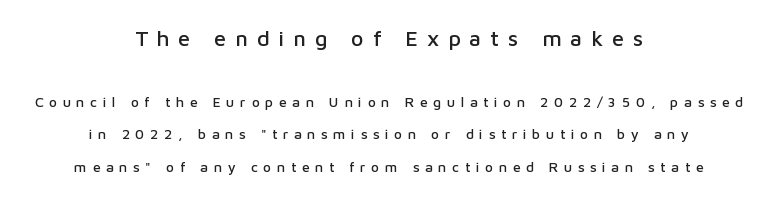
Q: Is the text italic (slanted)? A: No, it is upright.
Q: Is the text underlined? A: No.
Q: How is the paragraph aligned? A: Centered.
Q: Is the spacing between letters normal or unusually wide? A: Unusually wide.
Q: Is the spacing between lines tight, normal or loose? A: Loose.
Q: Which block of text is set in a larger size, the first (top) or the second (bottom)? A: The first (top) one.
